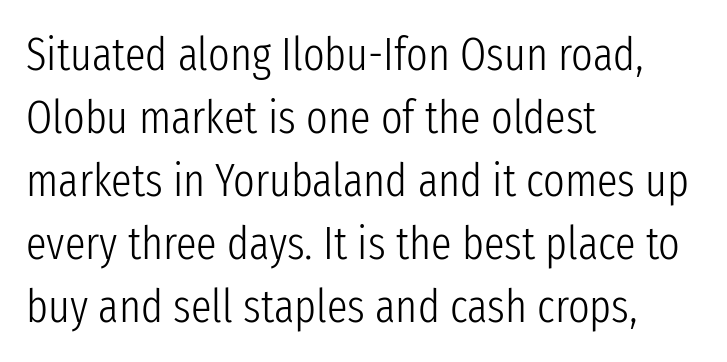
The image shows 46 px light, condensed sans-serif type, upright; set left-aligned, normal line spacing (1.37x), normal letter spacing, not underlined; low stroke contrast and a medium x-height.
